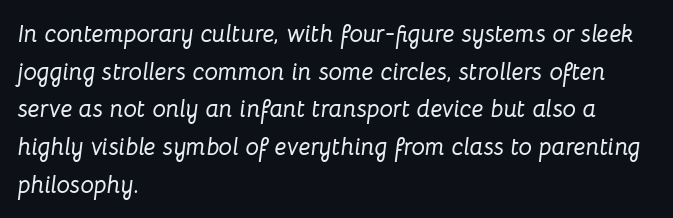
Clear beneath every line of the passage. Is there much room between lines? A standard amount, neither cramped nor airy. Each line starts at the same left margin while the right side varies. The letters sit at their default tracking, neither squeezed nor spread. The whole block is typeset with a tilt.
